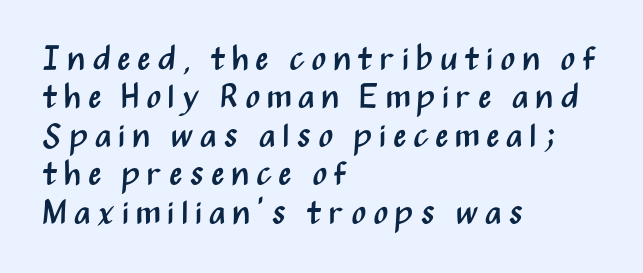
The image shows 34 px regular-weight, condensed sans-serif type, upright; set left-aligned, tight line spacing (1.13x), not underlined; medium stroke contrast and a medium x-height.
